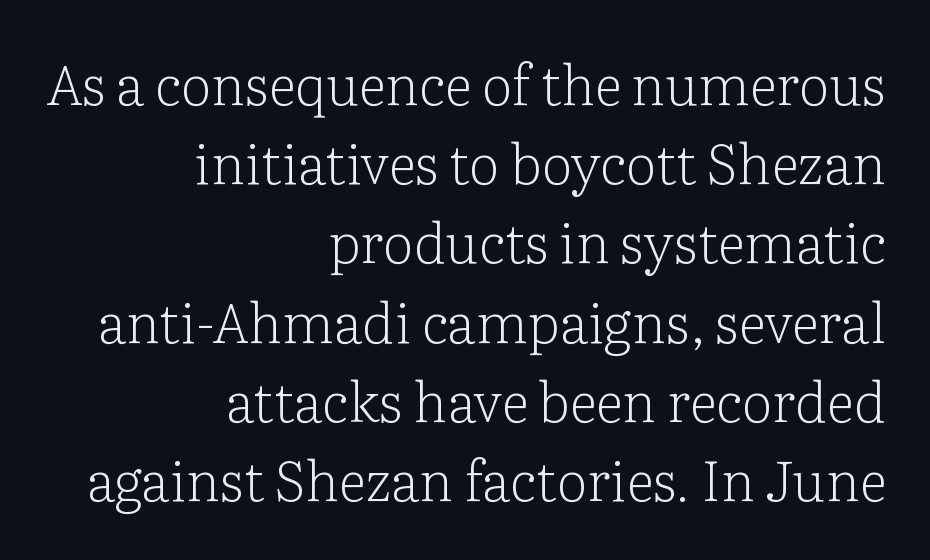
The image shows 55 px light serif type, upright; set right-aligned, normal line spacing (1.44x), normal letter spacing, not underlined; low stroke contrast and a medium x-height.
